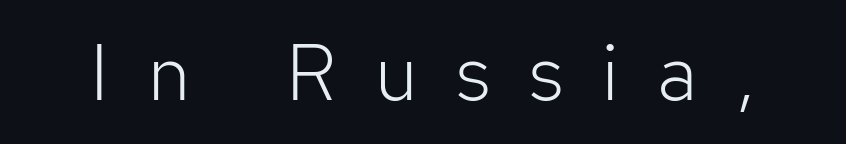
Q: Is the text bold? A: No.
Q: Is the text italic (slanted)? A: No, it is upright.
Q: Is the typeface a serif or a sans-serif typeface? A: Sans-serif.
Q: Is the text underlined? A: No.
Q: Is the spacing between letters normal or unusually wide? A: Unusually wide.
Q: Width (condensed, normal, or wide)? A: Normal.
Q: Stroke contrast? A: Low.
Q: x-height? A: Medium.
Q: Monospaced? A: No.
